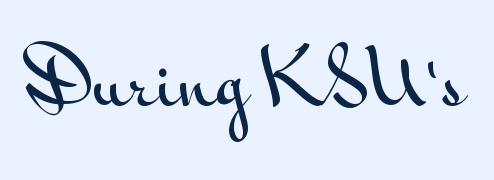
Q: Is the typeface a serif or a sans-serif typeface? A: Sans-serif.
Q: Is the text underlined? A: No.
Q: Is the spacing between letters normal or unusually wide? A: Normal.
Q: Width (condensed, normal, or wide)? A: Wide.
Q: Stroke contrast? A: Medium.
Q: x-height? A: Small.
Q: Monospaced? A: No.
